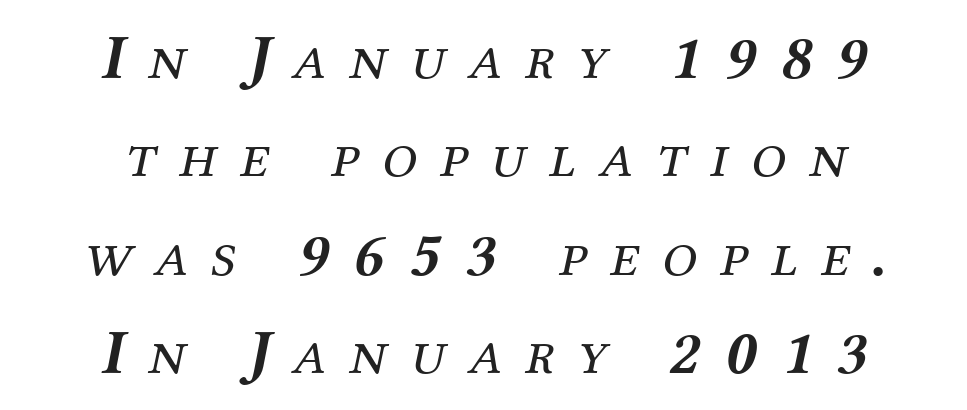
The letters look calm and open, with moderate or lighter stems. Descender tails drop into unmarked territory. Reading down the column, the eye jumps a familiar distance to each next line. Notice how the stems are inclined rather than vertical — that's the hallmark of italics.
